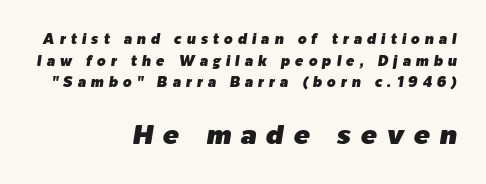
{"italic": "yes", "lean": "right", "slant_degrees": 9, "underline": "no", "align": "right", "line_spacing": "normal", "line_spacing_ratio": 1.55, "letter_spacing": "wide", "letter_spacing_em": 0.35, "larger_block": "second", "size_ratio": 1.93, "glyph_px": 27}
